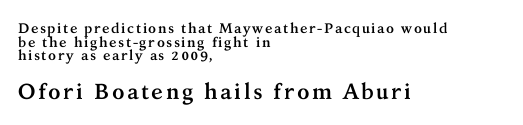
{"italic": "no", "bold": "yes", "underline": "no", "align": "left", "line_spacing": "tight", "line_spacing_ratio": 0.97, "larger_block": "second", "size_ratio": 1.57, "glyph_px": 22}
